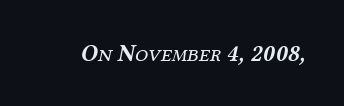
No extra tracking has been applied to these lines. Stems and bowls with no extra thickness — not bold. The whole block is typeset with a tilt. Beneath every word, the page is bare.
